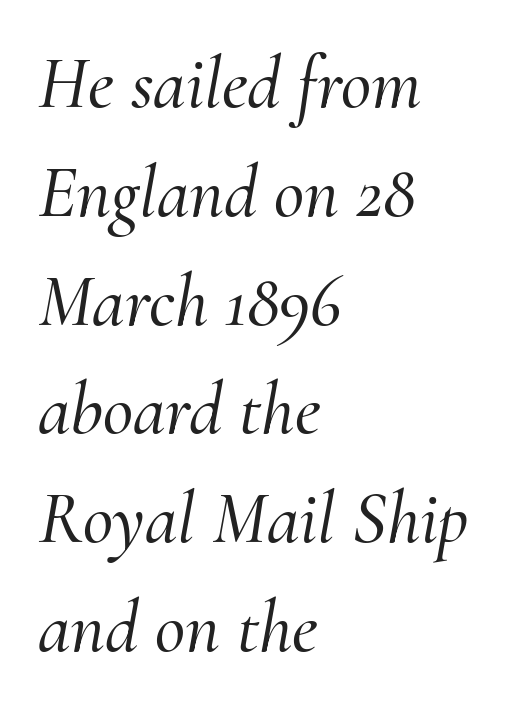
Q: Is the text italic (slanted)? A: Yes, it leans right by about 10 degrees.
Q: Is the typeface a serif or a sans-serif typeface? A: Serif.
Q: Is the text underlined? A: No.
Q: How is the paragraph aligned? A: Left-aligned.
Q: Is the spacing between letters normal or unusually wide? A: Normal.
Q: Is the spacing between lines tight, normal or loose? A: Normal.
Q: Width (condensed, normal, or wide)? A: Normal.
Q: Stroke contrast? A: Medium.
Q: x-height? A: Small.
Q: Monospaced? A: No.
